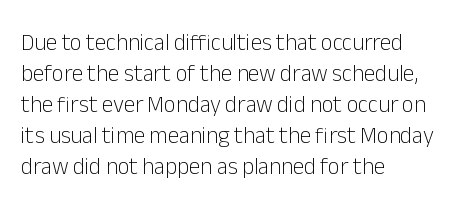
{"italic": "no", "bold": "no", "underline": "no", "align": "left", "line_spacing": "normal", "line_spacing_ratio": 1.35, "letter_spacing": "normal", "letter_spacing_em": 0.0, "glyph_px": 23}
